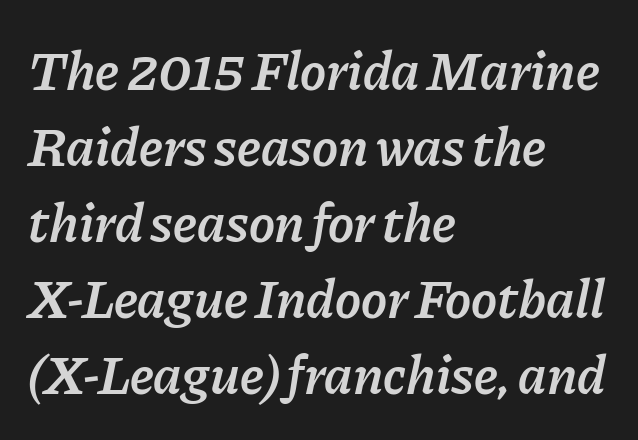
Q: Is the text bold? A: Semi-bold.
Q: Is the text italic (slanted)? A: Yes, it leans right by about 11 degrees.
Q: Is the text underlined? A: No.
Q: How is the paragraph aligned? A: Left-aligned.
Q: Is the spacing between letters normal or unusually wide? A: Normal.
Q: Is the spacing between lines tight, normal or loose? A: Normal.
Q: Width (condensed, normal, or wide)? A: Normal.
Q: Stroke contrast? A: Low.
Q: x-height? A: Medium.
Q: Monospaced? A: No.
